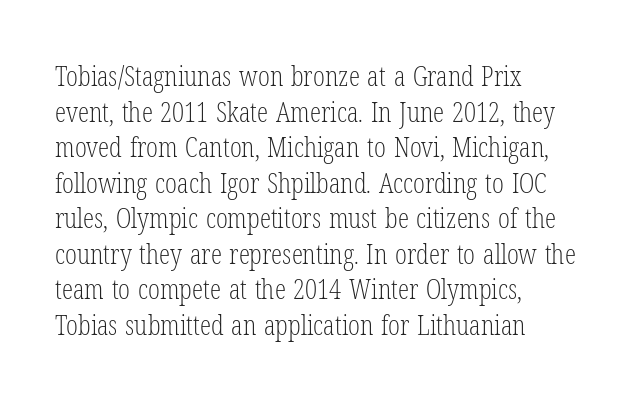
Leftover space on each line is placed entirely after the last word. Does the lettering tilt? It doesn't — this is upright. Interline gaps are of average width in this sample. The face used here is rendered with its standard letterfit. Small tapered or slab feet sit at the stroke ends, so this counts as serif. Stroke mass is kept to a normal reading level or below.
